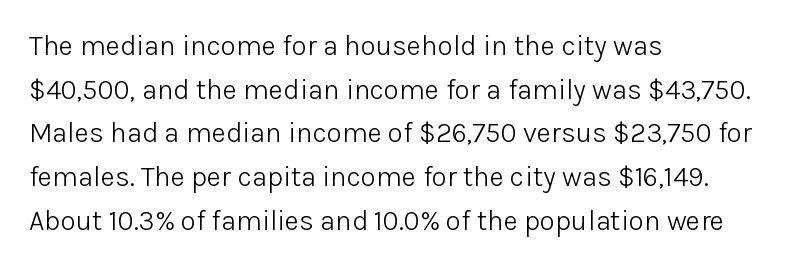
{"serif": "no", "italic": "no", "bold": "no", "weight": "light", "width": "normal", "stroke_contrast": "low", "x_height": "medium", "monospaced": "no", "underline": "no", "align": "left", "line_spacing": "normal", "line_spacing_ratio": 1.56, "letter_spacing": "normal", "letter_spacing_em": 0.0, "glyph_px": 28}
